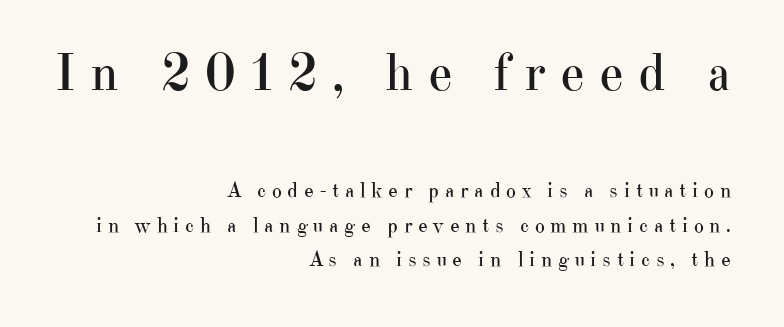
The image shows 53 px regular-weight serif type, upright; set right-aligned, normal line spacing (1.64x), unusually wide letter spacing (+0.27 em), not underlined; the first (top) block is 2.52x larger; high stroke contrast and a small x-height.
